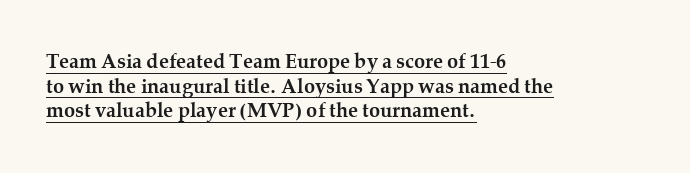
Q: Is the text bold? A: Yes.
Q: Is the text italic (slanted)? A: No, it is upright.
Q: Is the text underlined? A: Yes.
Q: How is the paragraph aligned? A: Left-aligned.
Q: Is the spacing between letters normal or unusually wide? A: Normal.
